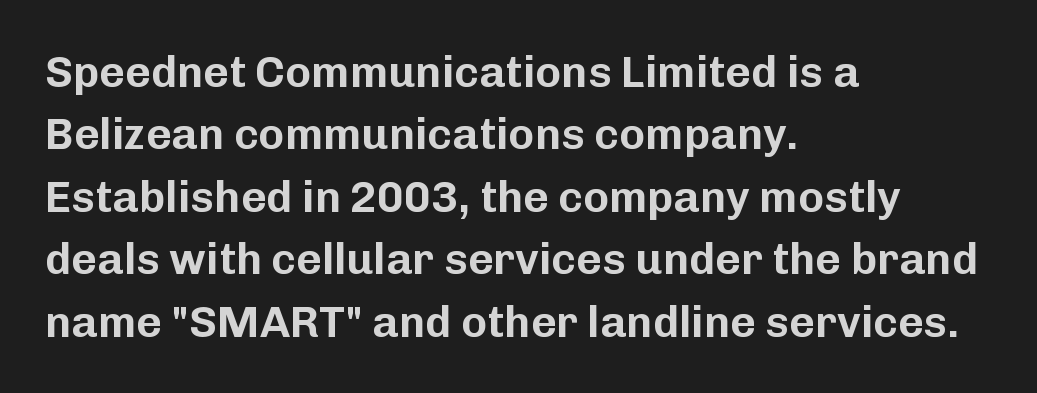
{"serif": "no", "italic": "no", "width": "normal", "stroke_contrast": "low", "x_height": "medium", "monospaced": "no", "underline": "no", "align": "left", "line_spacing": "normal", "line_spacing_ratio": 1.42, "letter_spacing": "normal", "letter_spacing_em": 0.0, "glyph_px": 44}
